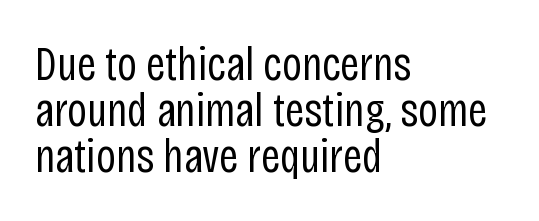
The text block is weighted toward the left margin, trailing off unevenly rightward. Ordinary non-slanted type is in use. Has an underline been added? It has not. The type is set solid horizontally, with unmodified tracking. Honestly, the rows look squashed on top of each other. The face used here is proportionally spaced, like ordinary book or web type.
